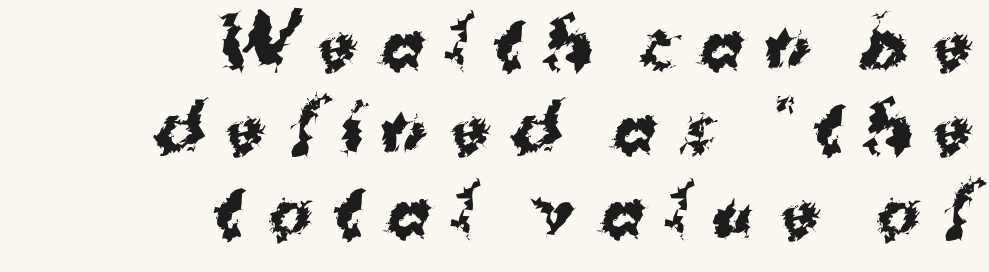
{"serif": "no", "bold": "yes", "weight": "bold", "width": "normal", "stroke_contrast": "medium", "x_height": "medium", "monospaced": "no", "underline": "no", "align": "right", "line_spacing": "normal", "line_spacing_ratio": 1.29, "letter_spacing": "wide", "letter_spacing_em": 0.33, "glyph_px": 65}
